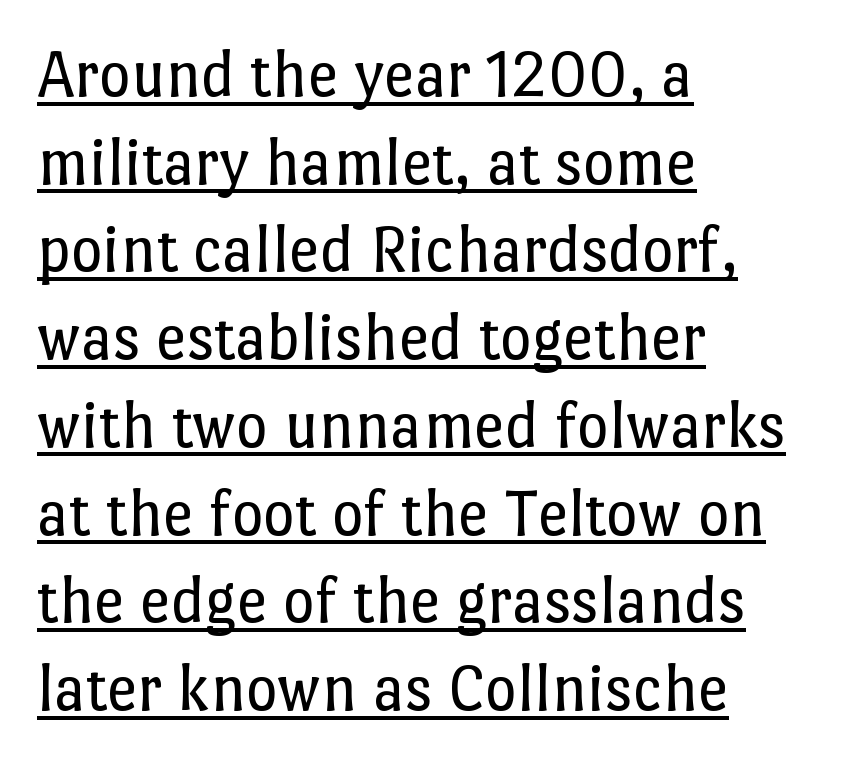
The image shows 68 px regular-weight type, upright; set left-aligned, normal line spacing (1.29x), normal letter spacing, underlined; low stroke contrast and a medium x-height.
